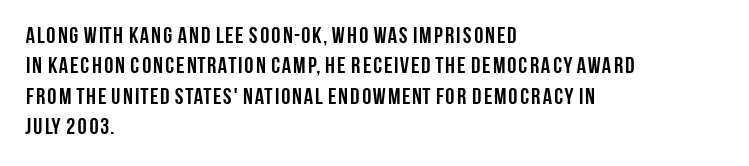
The image shows 23 px bold type, upright; set left-aligned, normal line spacing (1.32x), normal letter spacing, not underlined.
